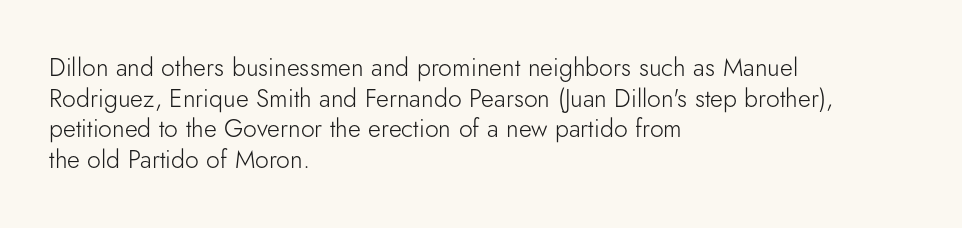
{"italic": "no", "bold": "no", "underline": "no", "align": "left", "line_spacing_ratio": 1.23, "letter_spacing": "normal", "letter_spacing_em": 0.0, "glyph_px": 25}
